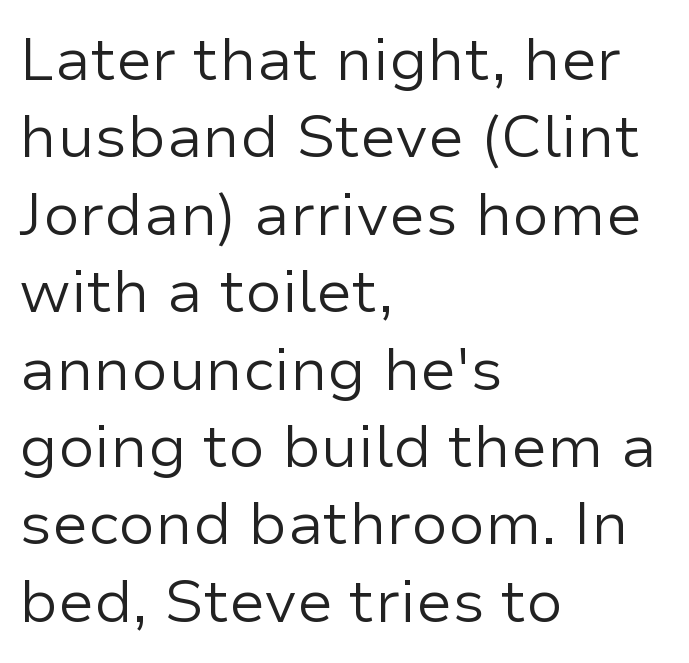
{"serif": "no", "italic": "no", "bold": "no", "weight": "regular", "width": "normal", "stroke_contrast": "low", "x_height": "medium", "monospaced": "no", "underline": "no", "align": "left", "line_spacing": "normal", "line_spacing_ratio": 1.29, "letter_spacing": "normal", "letter_spacing_em": 0.0, "glyph_px": 60}
